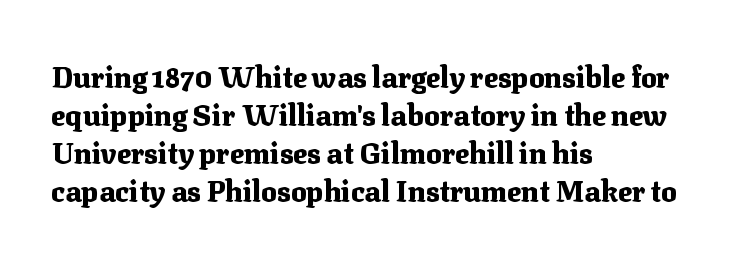
Q: Is the text bold? A: Yes.
Q: Is the text italic (slanted)? A: No, it is upright.
Q: Is the typeface a serif or a sans-serif typeface? A: Serif.
Q: Is the text underlined? A: No.
Q: How is the paragraph aligned? A: Left-aligned.
Q: Is the spacing between letters normal or unusually wide? A: Normal.
Q: Is the spacing between lines tight, normal or loose? A: Normal.
Q: Width (condensed, normal, or wide)? A: Normal.
Q: Stroke contrast? A: Medium.
Q: x-height? A: Medium.
Q: Monospaced? A: No.
